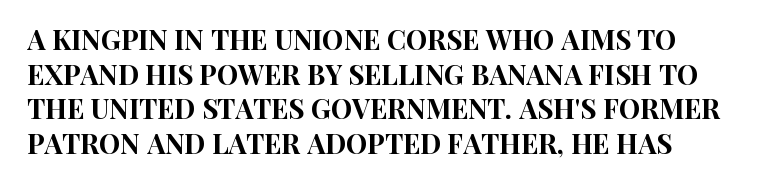
Q: Is the text italic (slanted)? A: No, it is upright.
Q: Is the text underlined? A: No.
Q: How is the paragraph aligned? A: Left-aligned.
Q: Is the spacing between letters normal or unusually wide? A: Normal.
Q: Is the spacing between lines tight, normal or loose? A: Normal.
